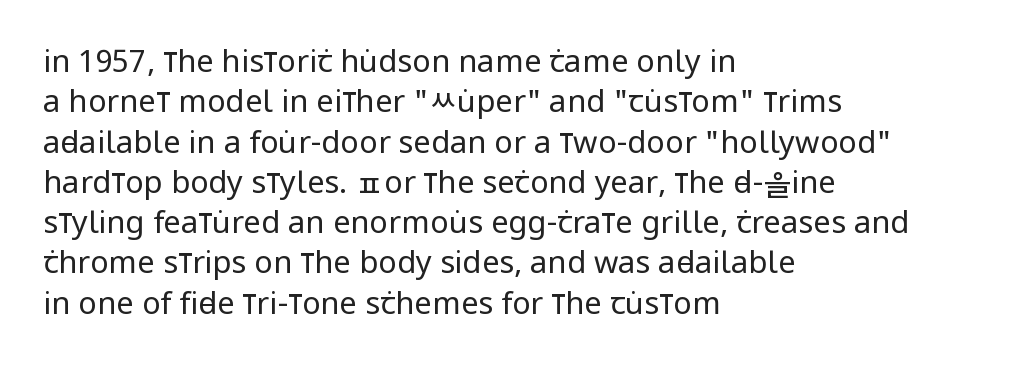
The image shows 31 px regular-weight, condensed sans-serif type, upright; set left-aligned, normal line spacing (1.3x), normal letter spacing, not underlined; low stroke contrast and a large x-height.
